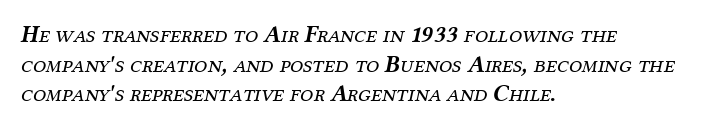
Anything drawn beneath the words? Only blank space. The passage is arranged the way most books set body copy — flush left. A light-to-regular cut is what we see here. You could call the tracking neutral — neither tight nor loose.
